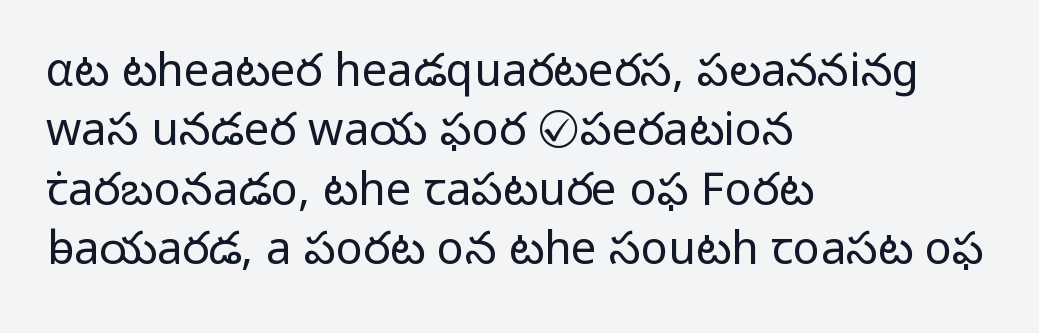
The image shows 45 px light sans-serif type, upright; set left-aligned, normal line spacing (1.32x), normal letter spacing, not underlined; low stroke contrast and a medium x-height.
